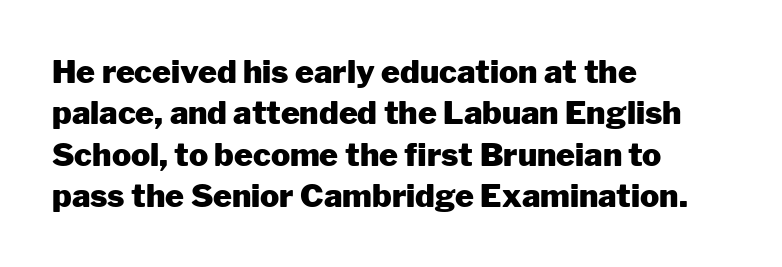
{"serif": "no", "italic": "no", "bold": "yes", "weight": "heavy", "width": "normal", "stroke_contrast": "low", "x_height": "medium", "monospaced": "no", "underline": "no", "align": "left", "line_spacing": "normal", "line_spacing_ratio": 1.29, "letter_spacing": "normal", "letter_spacing_em": 0.0, "glyph_px": 32}
